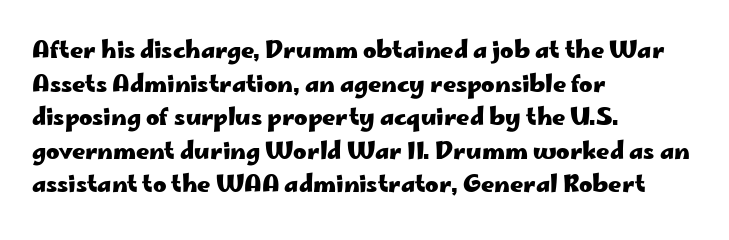
The image shows 23 px bold type, upright; set left-aligned, normal line spacing (1.46x), normal letter spacing, not underlined.
